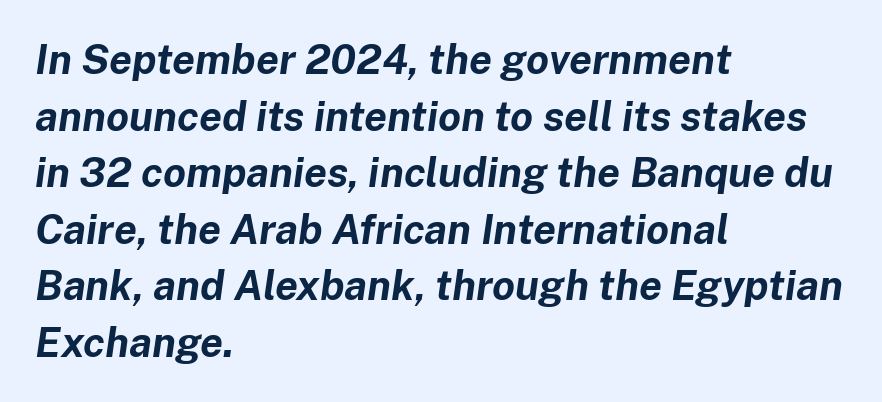
Q: Is the text bold? A: Yes.
Q: Is the text italic (slanted)? A: Yes, it leans right by about 8 degrees.
Q: Is the text underlined? A: No.
Q: How is the paragraph aligned? A: Left-aligned.
Q: Is the spacing between letters normal or unusually wide? A: Normal.
Q: Is the spacing between lines tight, normal or loose? A: Normal.
Q: Width (condensed, normal, or wide)? A: Normal.
Q: Stroke contrast? A: Low.
Q: x-height? A: Medium.
Q: Monospaced? A: No.
